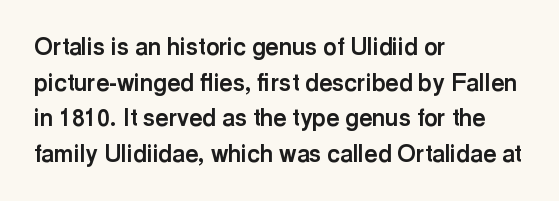
Q: Is the text bold? A: Yes.
Q: Is the text italic (slanted)? A: No, it is upright.
Q: Is the text underlined? A: No.
Q: How is the paragraph aligned? A: Left-aligned.
Q: Is the spacing between letters normal or unusually wide? A: Normal.
Q: Is the spacing between lines tight, normal or loose? A: Normal.
